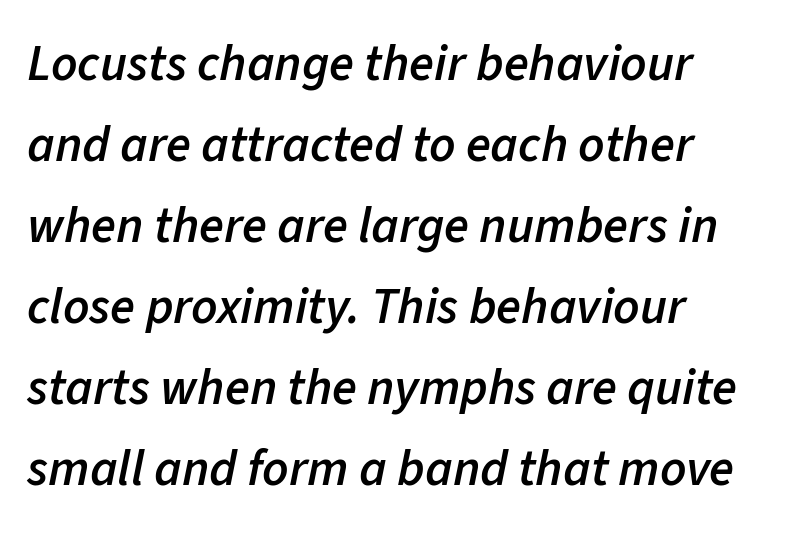
{"italic": "yes", "lean": "right", "slant_degrees": 11, "bold": "semi", "weight": "semibold", "width": "normal", "stroke_contrast": "low", "x_height": "medium", "monospaced": "no", "underline": "no", "align": "left", "line_spacing": "normal", "line_spacing_ratio": 1.59, "letter_spacing": "normal", "letter_spacing_em": 0.0, "glyph_px": 51}
